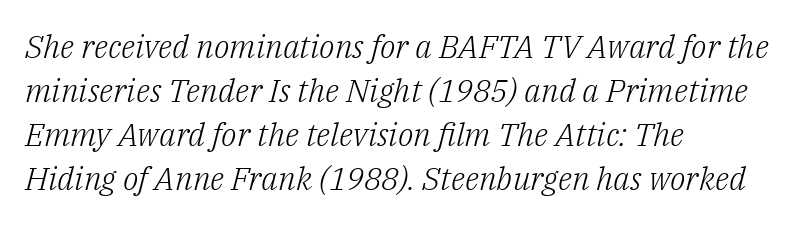
The image shows 32 px light serif type, italic (leaning right); set left-aligned, normal line spacing (1.38x), normal letter spacing, not underlined; low stroke contrast and a medium x-height.
